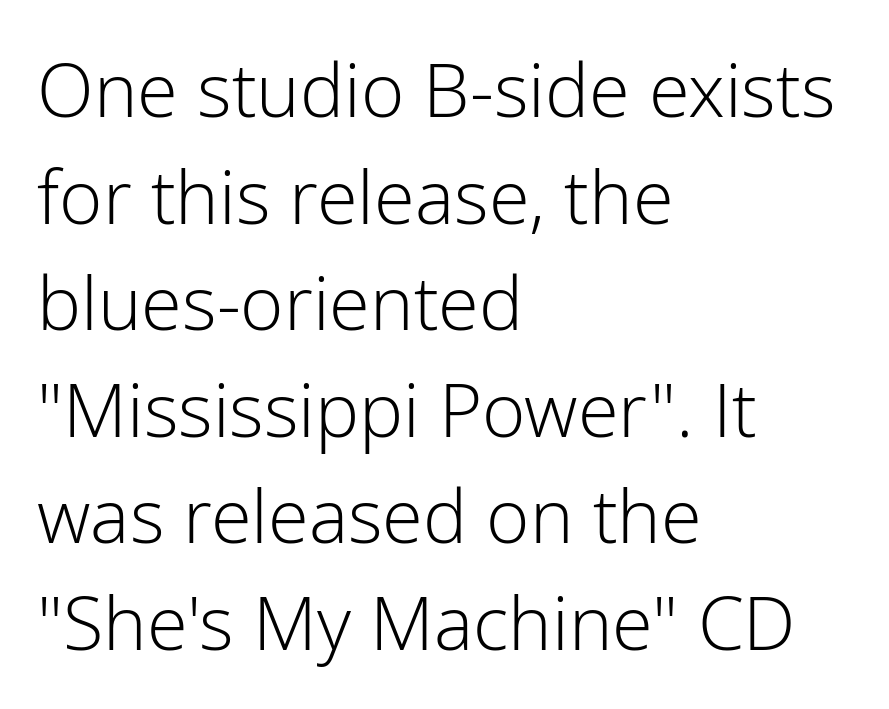
A typesetter would label this face a sans. The passage shown is typed in a proportional face where columns would drift. All the whitespace from short lines collects on the right. Type without underlining. The letters sit at their default tracking, neither squeezed nor spread.
